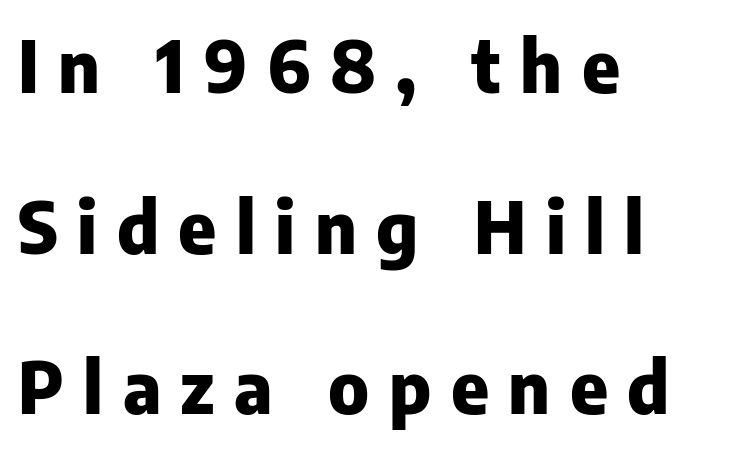
This is the regular roman posture of the typeface. A typesetter would call this proportional, since set widths differ per character. The lines in this sample share a left origin and differ only in where they stop. Plain, unruled lines of type.
